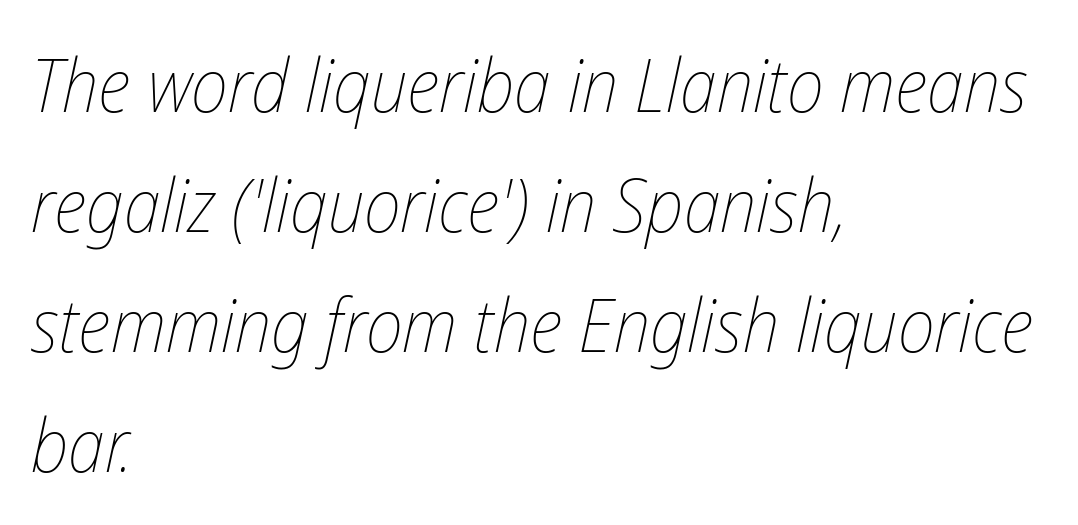
{"italic": "yes", "lean": "right", "slant_degrees": 12, "bold": "no", "weight": "thin", "width": "condensed", "stroke_contrast": "low", "x_height": "medium", "monospaced": "no", "underline": "no", "align": "left", "line_spacing": "normal", "line_spacing_ratio": 1.6, "letter_spacing": "normal", "letter_spacing_em": 0.0, "glyph_px": 75}
